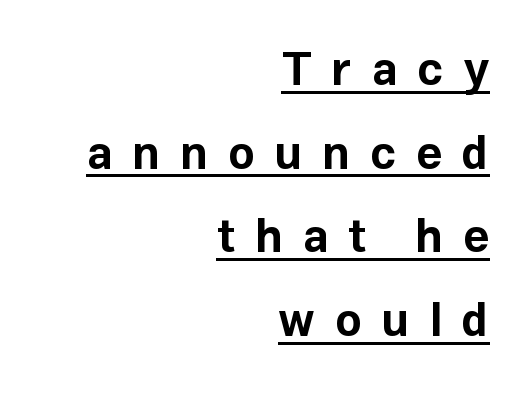
Q: Is the text bold? A: Yes.
Q: Is the text italic (slanted)? A: No, it is upright.
Q: Is the typeface a serif or a sans-serif typeface? A: Sans-serif.
Q: Is the text underlined? A: Yes.
Q: How is the paragraph aligned? A: Right-aligned.
Q: Is the spacing between letters normal or unusually wide? A: Unusually wide.
Q: Width (condensed, normal, or wide)? A: Normal.
Q: Stroke contrast? A: Low.
Q: x-height? A: Medium.
Q: Monospaced? A: No.
